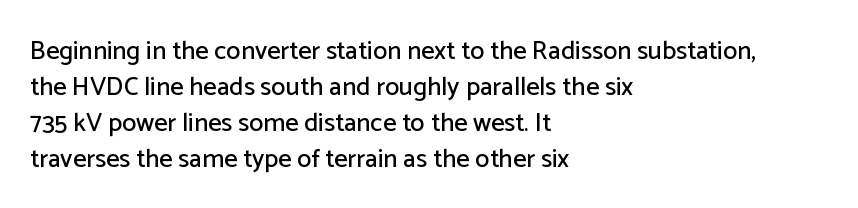
Q: Is the text italic (slanted)? A: No, it is upright.
Q: Is the text underlined? A: No.
Q: How is the paragraph aligned? A: Left-aligned.
Q: Is the spacing between letters normal or unusually wide? A: Normal.
Q: Is the spacing between lines tight, normal or loose? A: Normal.
